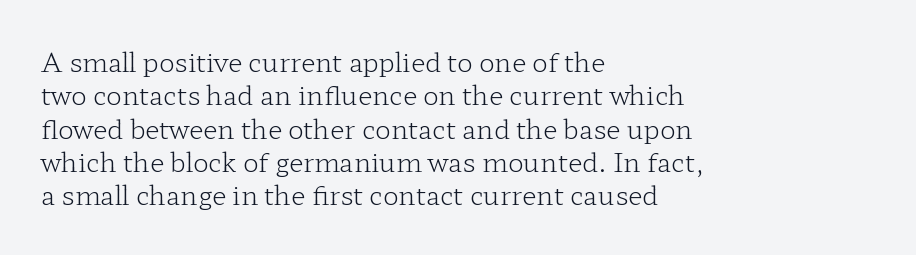
The image shows 26 px text type, upright; set left-aligned, normal line spacing (1.28x), normal letter spacing, not underlined.
